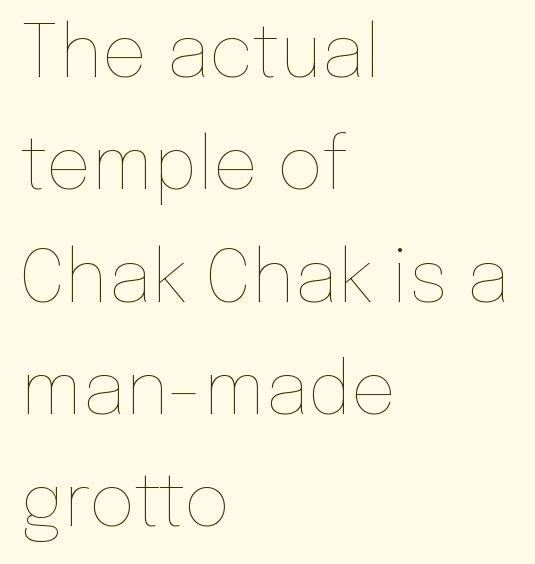
The image shows 72 px thin type, upright; set left-aligned, normal line spacing (1.56x), normal letter spacing, not underlined; low stroke contrast and a medium x-height.
